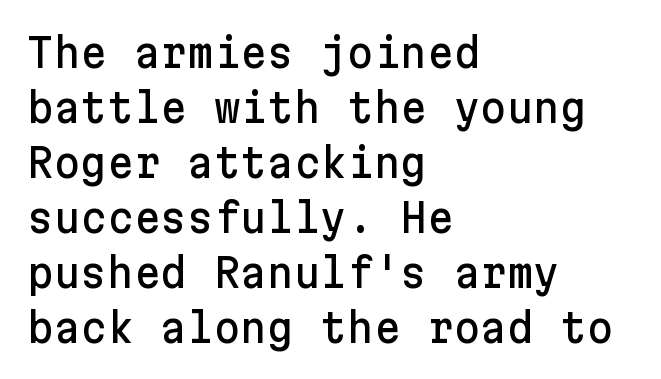
Q: Is the text italic (slanted)? A: No, it is upright.
Q: Is the typeface a serif or a sans-serif typeface? A: Sans-serif.
Q: Is the text underlined? A: No.
Q: How is the paragraph aligned? A: Left-aligned.
Q: Is the spacing between letters normal or unusually wide? A: Normal.
Q: Is the spacing between lines tight, normal or loose? A: Normal.
Q: Width (condensed, normal, or wide)? A: Normal.
Q: Stroke contrast? A: Low.
Q: x-height? A: Medium.
